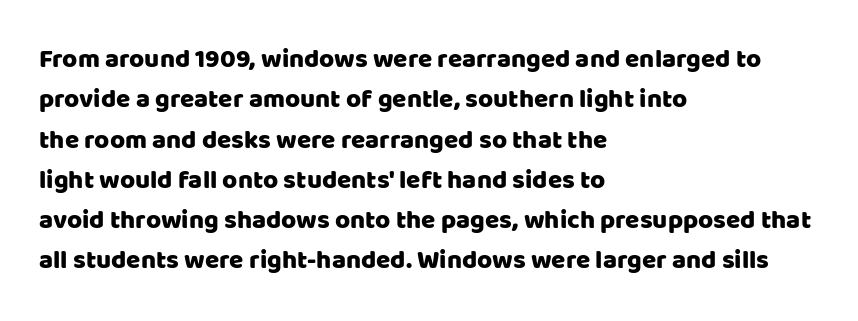
The image shows 26 px text type, upright; set left-aligned, normal line spacing (1.55x), normal letter spacing, not underlined.
